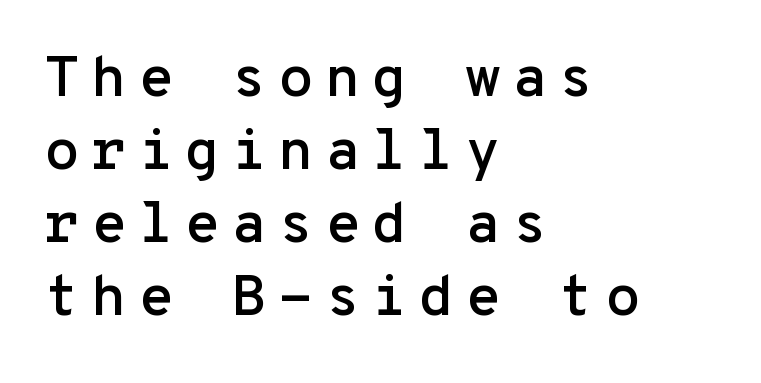
The image shows 58 px sans-serif type, upright, monospaced; set left-aligned, normal line spacing (1.26x), not underlined; low stroke contrast and a medium x-height.
